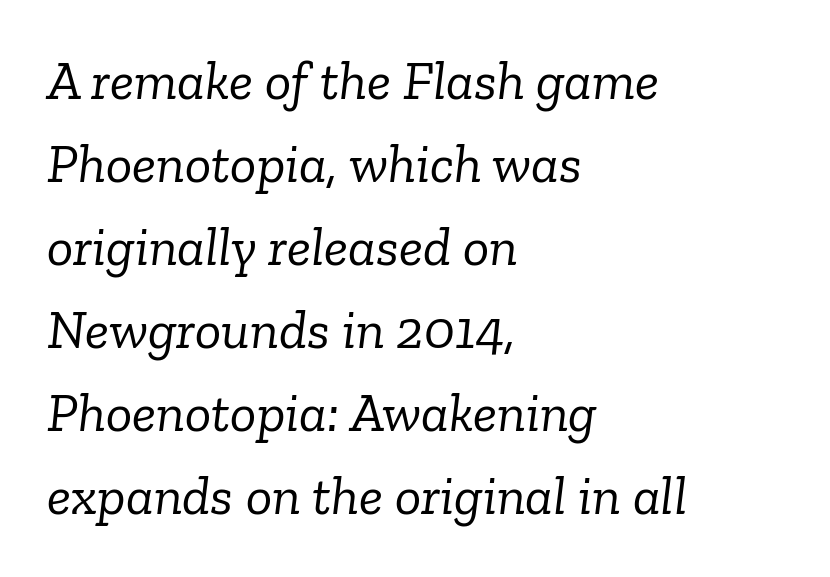
{"serif": "yes", "italic": "yes", "lean": "right", "slant_degrees": 6, "bold": "no", "weight": "light", "width": "normal", "stroke_contrast": "low", "x_height": "medium", "monospaced": "no", "underline": "no", "align": "left", "line_spacing": "normal", "line_spacing_ratio": 1.51, "letter_spacing": "normal", "letter_spacing_em": 0.0, "glyph_px": 55}
